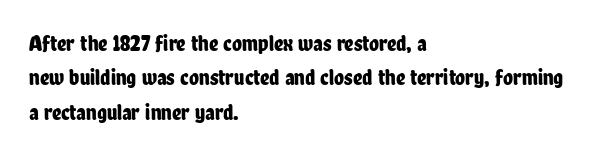
The image shows 23 px text type, upright; set left-aligned, normal line spacing (1.5x), normal letter spacing, not underlined.
